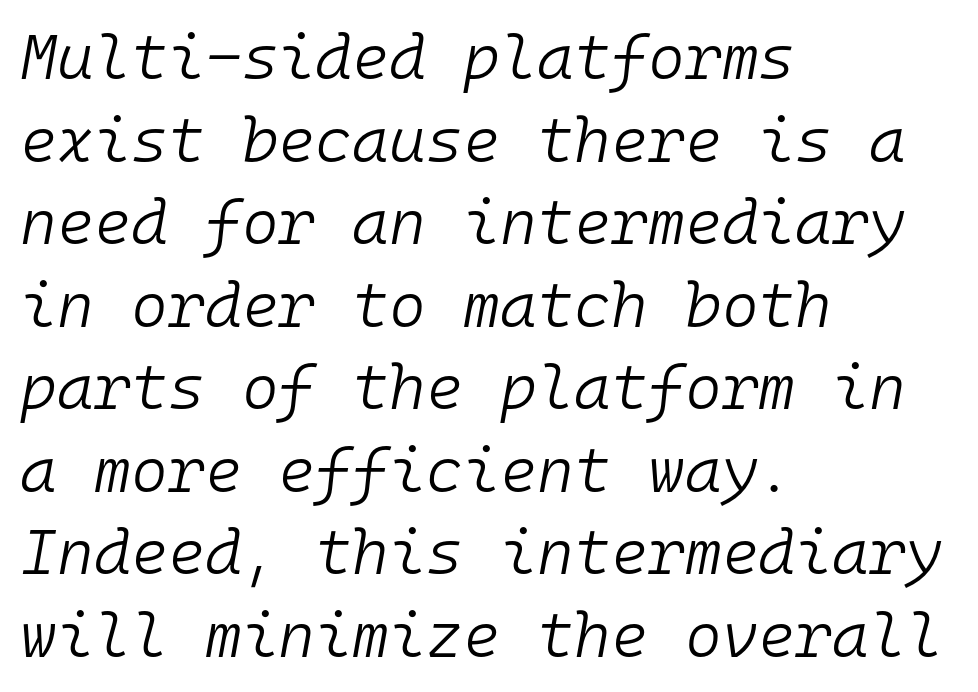
Bold? No — there's no thickening of the strokes. Is there much room between lines? A standard amount, neither cramped nor airy. Caption: standard tracking, unaltered. The compositor pushed each line to the left boundary.
